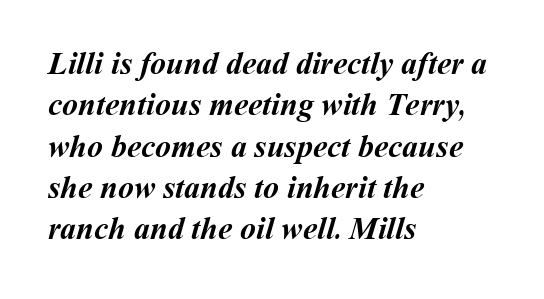
{"bold": "yes", "weight": "semibold", "width": "normal", "stroke_contrast": "medium", "x_height": "medium", "monospaced": "no", "underline": "no", "align": "left", "line_spacing": "normal", "line_spacing_ratio": 1.29, "letter_spacing": "normal", "letter_spacing_em": 0.0, "glyph_px": 32}
